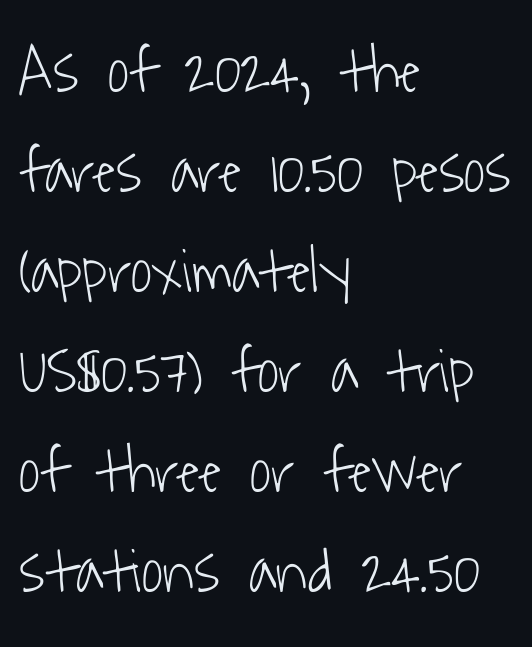
Each letter's strokes conclude bluntly, with no projecting serifs. Think of a printed novel: that variable character pitch is what you see here. Heaviness? Minimal to ordinary, like unemphasized prose. In CSS terms this would be text-align: left.
